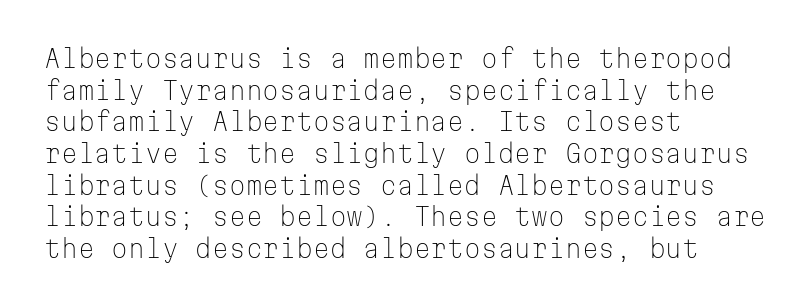
Q: Is the text bold? A: No.
Q: Is the text italic (slanted)? A: No, it is upright.
Q: Is the text underlined? A: No.
Q: How is the paragraph aligned? A: Left-aligned.
Q: Is the spacing between letters normal or unusually wide? A: Normal.
Q: Is the spacing between lines tight, normal or loose? A: Normal.
